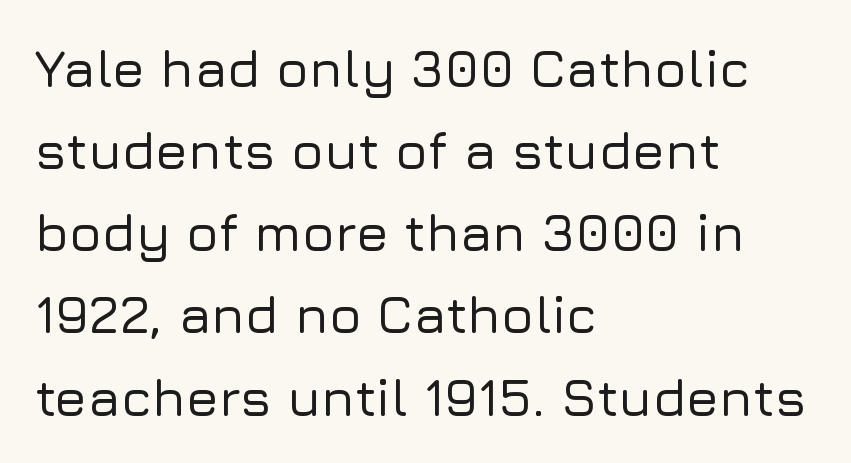
{"serif": "no", "italic": "no", "width": "normal", "stroke_contrast": "low", "x_height": "medium", "monospaced": "no", "underline": "no", "align": "left", "line_spacing": "normal", "line_spacing_ratio": 1.55, "letter_spacing": "normal", "letter_spacing_em": 0.0, "glyph_px": 53}
